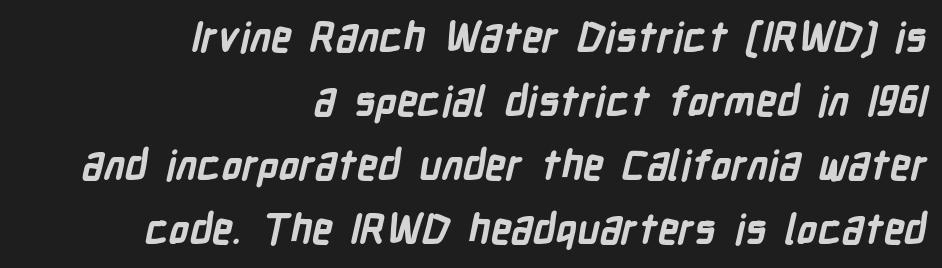
The lines sit at an ordinary, default distance from one another. A bare baseline throughout the passage. Is this a fixed-width face? No — the glyphs have proportional, varying widths. Standard letterfit; no display-style spreading of the glyphs. Horizontal alignment here is rightward, an uncommon choice for prose. What weight is shown? A full bold with thick strokes.
